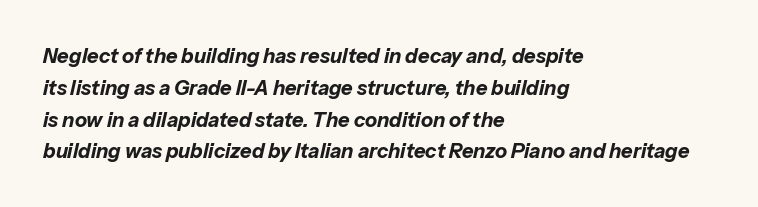
Q: Is the text bold? A: Yes.
Q: Is the text italic (slanted)? A: Yes, it leans right by about 13 degrees.
Q: Is the text underlined? A: No.
Q: How is the paragraph aligned? A: Left-aligned.
Q: Is the spacing between letters normal or unusually wide? A: Normal.
Q: Is the spacing between lines tight, normal or loose? A: Normal.
